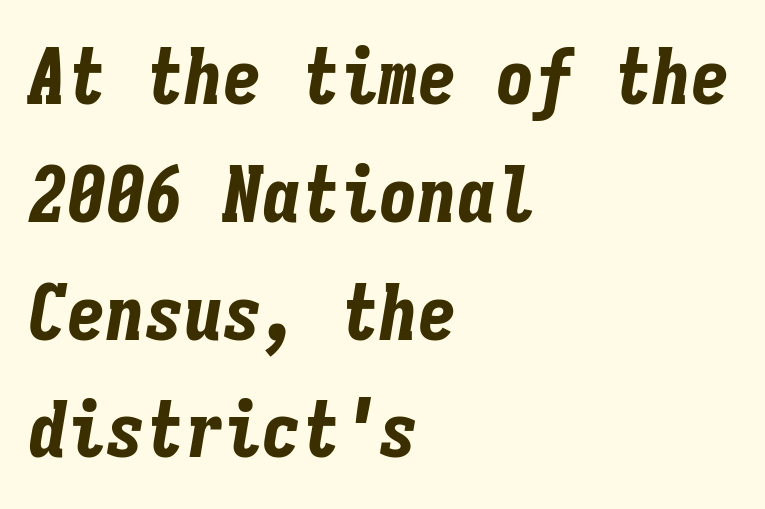
The image shows 78 px bold, condensed type, italic (leaning right), monospaced; set left-aligned, normal line spacing (1.51x), normal letter spacing, not underlined; low stroke contrast and a medium x-height.
